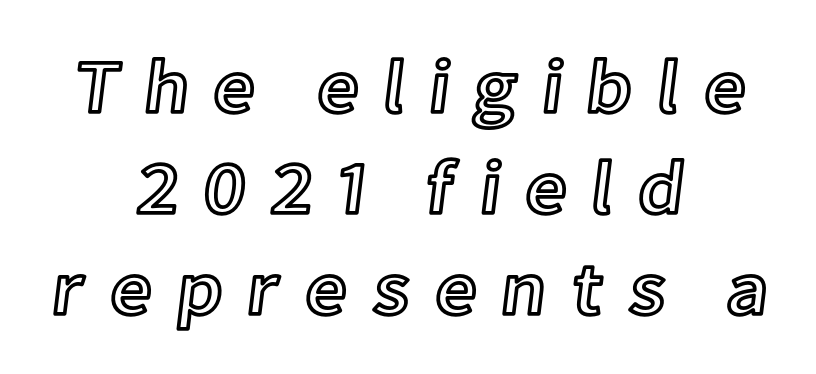
{"width": "normal", "x_height": "medium", "monospaced": "no", "underline": "no", "align": "center", "line_spacing": "normal", "line_spacing_ratio": 1.35, "letter_spacing": "wide", "letter_spacing_em": 0.31, "glyph_px": 75}
